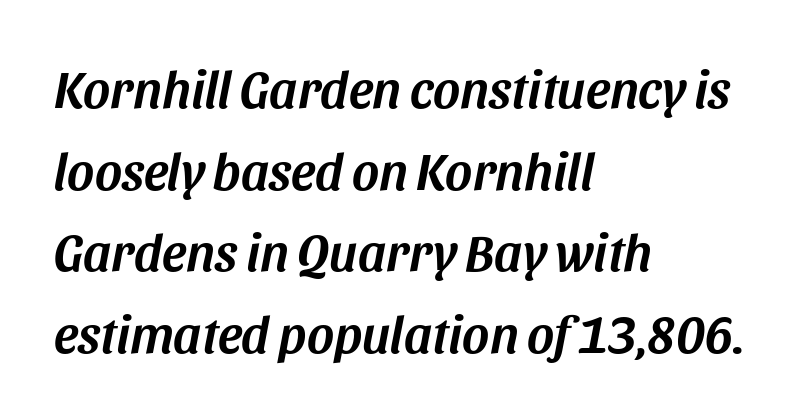
The rows are spaced the way most documents space them. Looking at the ascenders, they clearly lean. Proportional: the letters do not fall into vertical columns. Unmarked baselines from the first word to the last.
